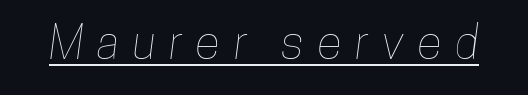
The image shows 46 px condensed type; set unusually wide letter spacing (+0.29 em), underlined; low stroke contrast and a medium x-height.
